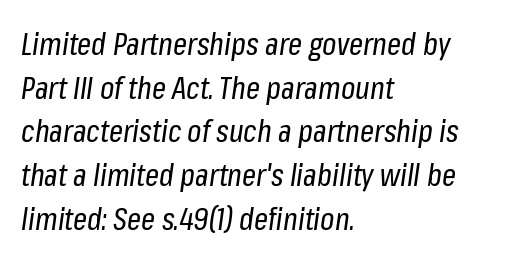
The image shows 31 px regular-weight, condensed type, italic (leaning right); set left-aligned, normal line spacing (1.41x), normal letter spacing, not underlined; low stroke contrast and a medium x-height.
